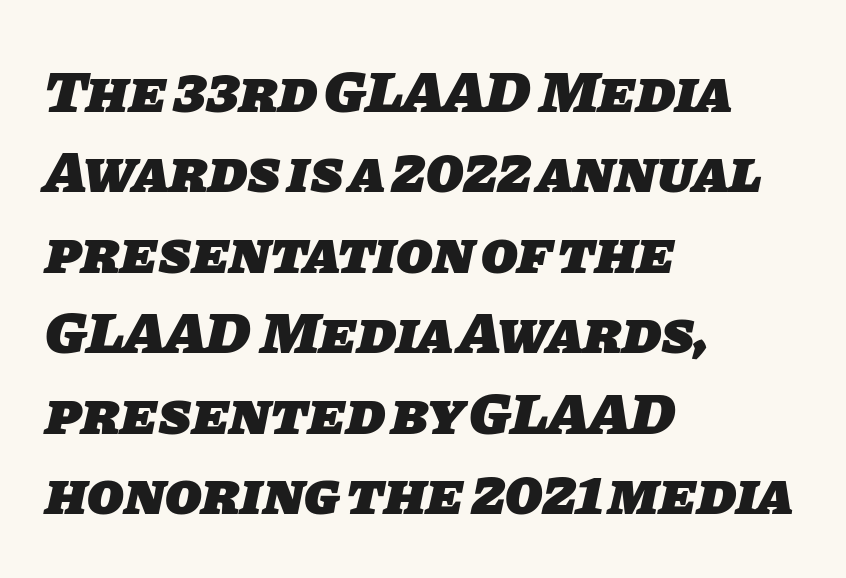
{"bold": "yes", "weight": "heavy", "width": "normal", "stroke_contrast": "low", "x_height": "large", "monospaced": "no", "underline": "no", "align": "left", "line_spacing": "normal", "line_spacing_ratio": 1.34, "letter_spacing": "normal", "letter_spacing_em": 0.0, "glyph_px": 60}
